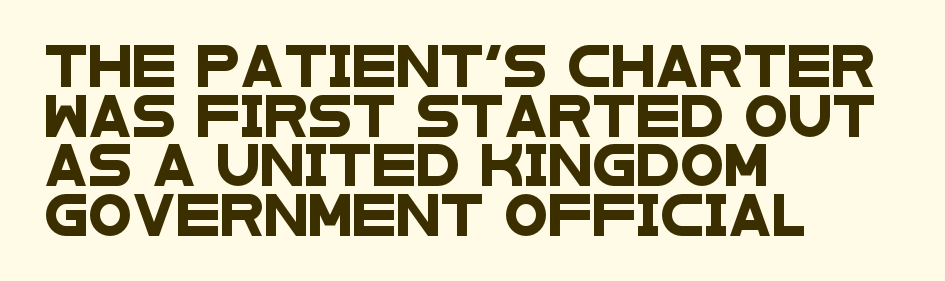
{"serif": "no", "width": "wide", "stroke_contrast": "low", "x_height": "large", "monospaced": "no", "underline": "no", "align": "left", "line_spacing_ratio": 1.24, "letter_spacing": "normal", "letter_spacing_em": 0.0, "glyph_px": 40}
